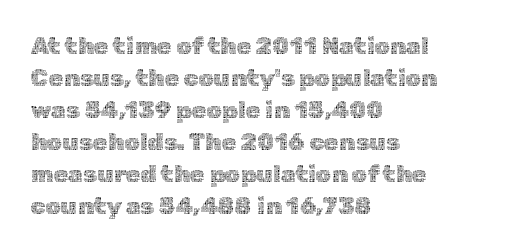
{"italic": "no", "bold": "no", "underline": "no", "align": "left", "line_spacing": "normal", "line_spacing_ratio": 1.33, "letter_spacing": "normal", "letter_spacing_em": 0.0, "glyph_px": 24}
